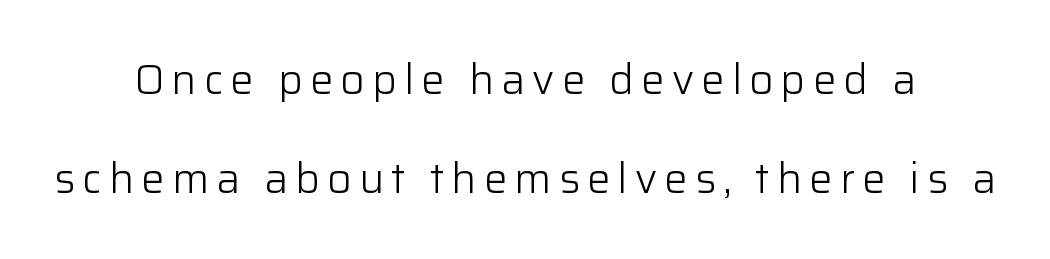
The foot of each line stays bare and open. Check where the strokes stop: nothing finishes them off — pure sans. Compared with a flush-left layout, this one balances lines on the center instead. A roman cut, with each character standing at attention.
